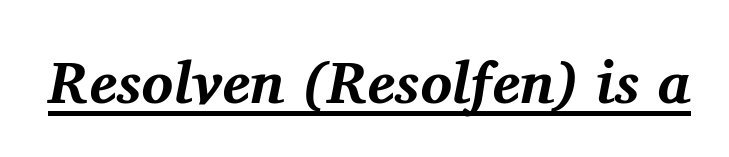
The glyphs look as if they've been sheared to an angle. Spacing verdict: proportional, widths tailored to each character. Spacing between characters is what you'd get straight out of the box. The face used here is seriffed, in the tradition of book romans. The font is running at its bold setting. The specimen includes a rule beneath the text block's lines.
